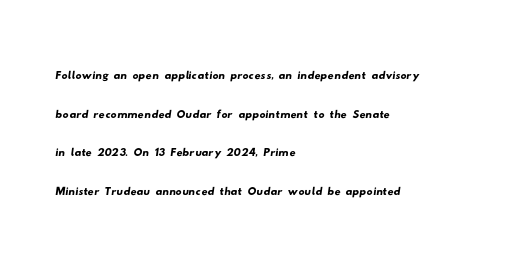
This is sans-serif lettering, the kind often seen on screens and signage. A typesetter would call this proportional, since set widths differ per character. Interline gaps are of average width in this sample. The passage shown has conventional tracking throughout. Glance below the letters and you will spot only blank space.
